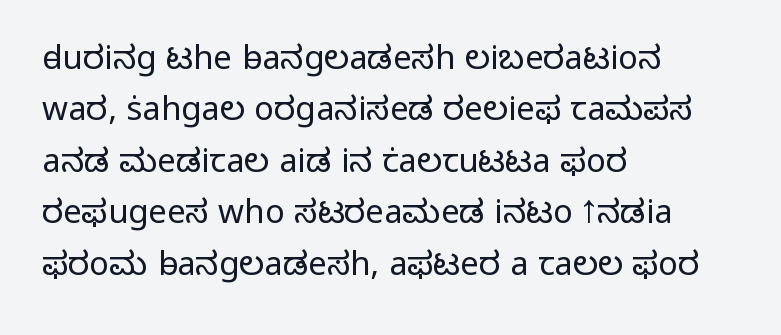
Q: Is the text bold? A: No.
Q: Is the text italic (slanted)? A: No, it is upright.
Q: Is the typeface a serif or a sans-serif typeface? A: Sans-serif.
Q: Is the text underlined? A: No.
Q: How is the paragraph aligned? A: Left-aligned.
Q: Is the spacing between letters normal or unusually wide? A: Normal.
Q: Is the spacing between lines tight, normal or loose? A: Normal.
Q: Width (condensed, normal, or wide)? A: Normal.
Q: Stroke contrast? A: Low.
Q: x-height? A: Medium.
Q: Monospaced? A: No.
